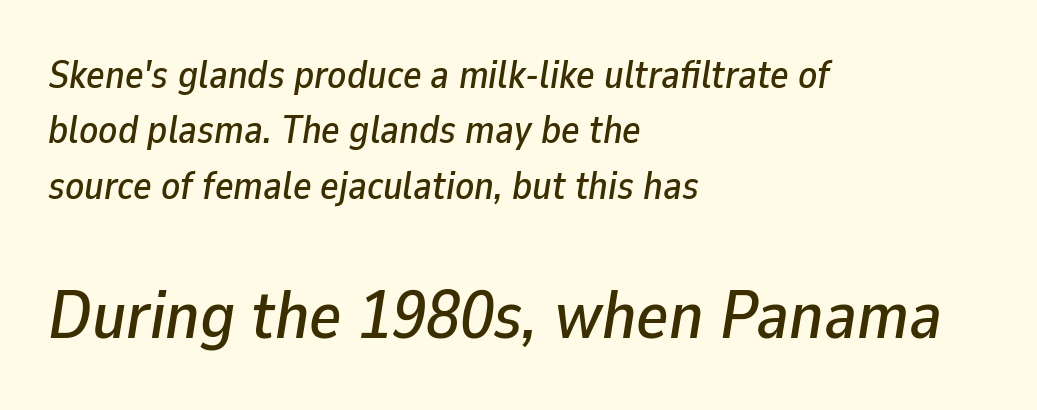
The image shows 68 px text type, italic (leaning right); set left-aligned, normal line spacing (1.42x), normal letter spacing, not underlined; the second (bottom) block is 1.74x larger; low stroke contrast and a medium x-height.
